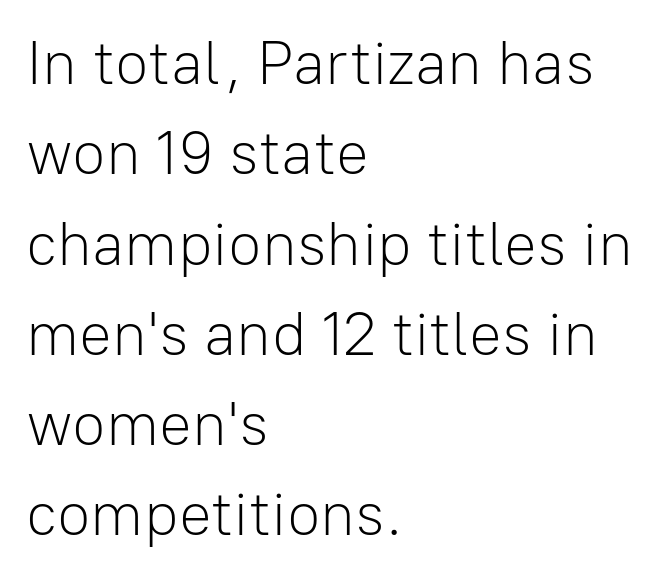
A sans-serif font was chosen for this passage. Heft: none added — not bold. Unlike italic type, these characters show no tilt at all. How are the letters spaced? Ordinarily, with no added tracking. Think of a printed novel: that variable character pitch is what you see here. Quick note: underline off.
